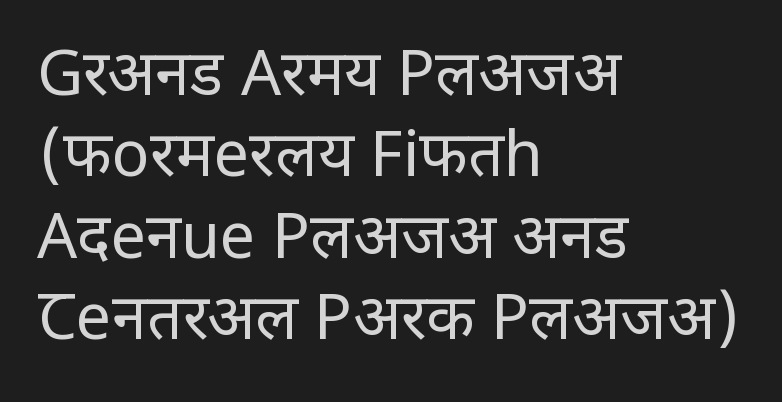
Q: Is the text bold? A: No.
Q: Is the text italic (slanted)? A: No, it is upright.
Q: Is the typeface a serif or a sans-serif typeface? A: Sans-serif.
Q: Is the text underlined? A: No.
Q: How is the paragraph aligned? A: Left-aligned.
Q: Is the spacing between letters normal or unusually wide? A: Normal.
Q: Is the spacing between lines tight, normal or loose? A: Normal.
Q: Width (condensed, normal, or wide)? A: Condensed.
Q: Stroke contrast? A: Low.
Q: x-height? A: Large.
Q: Monospaced? A: No.
